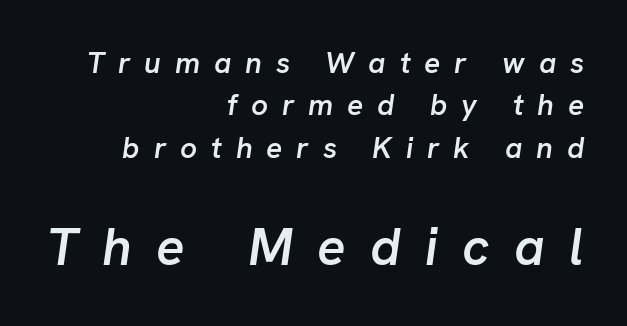
Q: Is the text bold? A: Semi-bold.
Q: Is the text italic (slanted)? A: Yes, it leans right by about 8 degrees.
Q: Is the text underlined? A: No.
Q: How is the paragraph aligned? A: Right-aligned.
Q: Is the spacing between letters normal or unusually wide? A: Unusually wide.
Q: Is the spacing between lines tight, normal or loose? A: Normal.
Q: Which block of text is set in a larger size, the first (top) or the second (bottom)? A: The second (bottom) one.
Q: Width (condensed, normal, or wide)? A: Normal.
Q: Stroke contrast? A: Low.
Q: x-height? A: Medium.
Q: Monospaced? A: No.
